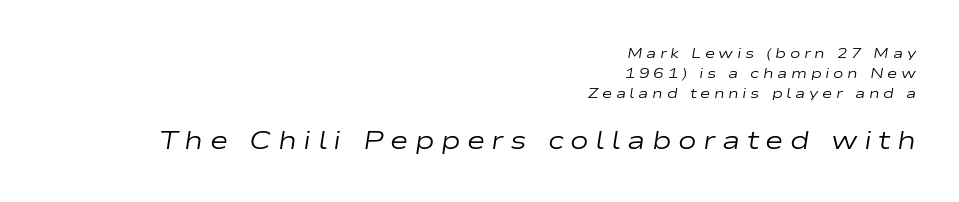
The image shows 25 px text type, italic (leaning right); set right-aligned, normal line spacing (1.44x), unusually wide letter spacing (+0.26 em), not underlined; the second (bottom) block is 1.79x larger.
